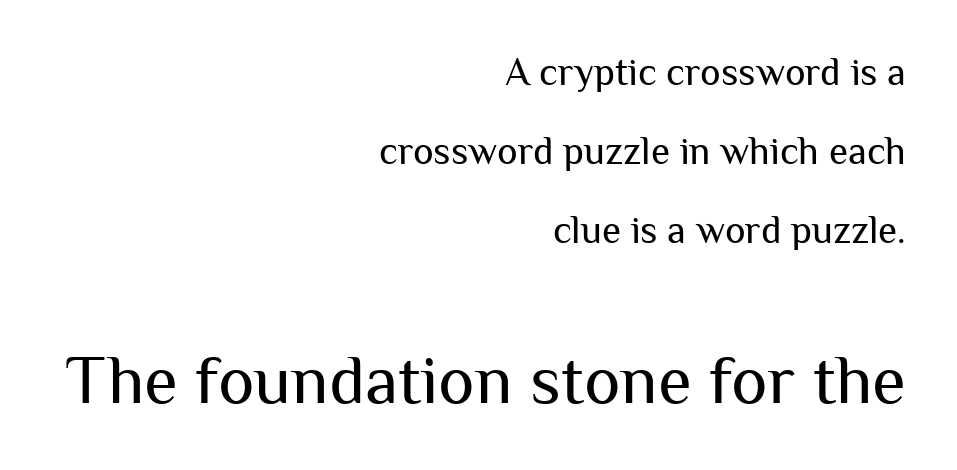
The image shows 69 px regular-weight sans-serif type, upright; set right-aligned, loose line spacing (2.02x), normal letter spacing, not underlined; the second (bottom) block is 1.77x larger; medium stroke contrast and a medium x-height.
